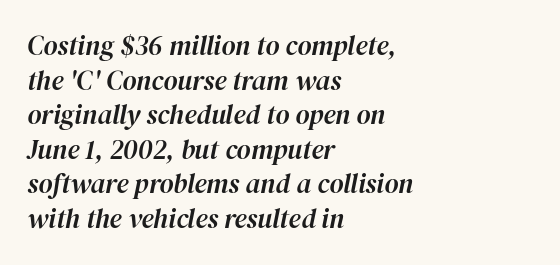
Letters rest on an invisible, unmarked baseline. Glyph-to-glyph distance matches everyday printed text. The passage is arranged the way most books set body copy — flush left. Italic? Definitely — the glyphs are oblique. Does the leading feel generous? No, just average.
